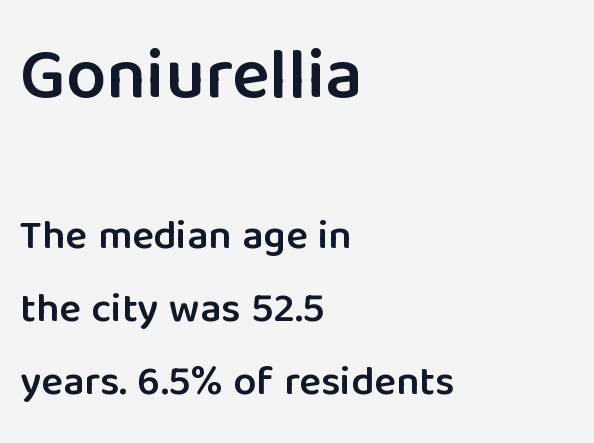
The image shows 71 px semibold sans-serif type, upright; set left-aligned, line spacing 1.78x, normal letter spacing, not underlined; the first (top) block is 1.73x larger; low stroke contrast and a medium x-height.
